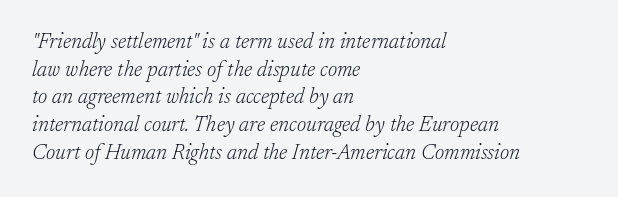
The image shows 21 px text type, italic (leaning right); set left-aligned, normal line spacing (1.32x), normal letter spacing, not underlined.
